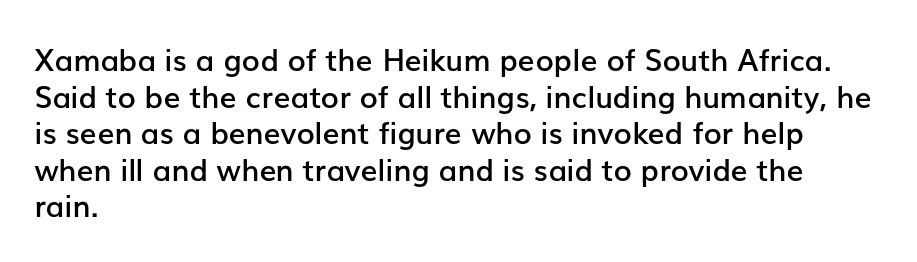
The horizontal fit of the characters is conventional and even. Stroke terminals: plain, sans-serif. Is this a fixed-width face? No — the glyphs have proportional, varying widths. Upright lettering throughout. The rendering anchors every line to the left-hand side.
